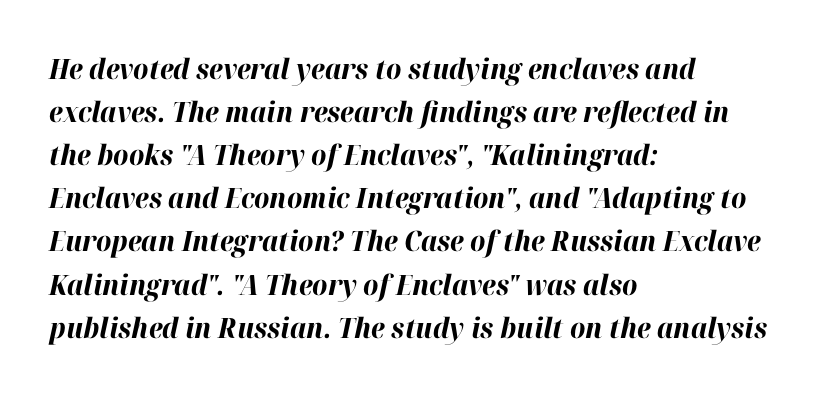
Short note: letters normally spaced. Is the type slanted? Yes — the strokes lean at a clear angle. Rows of type keep a routine distance in the vertical direction. This sample is left-justified, so line endings fall wherever the words run out.
